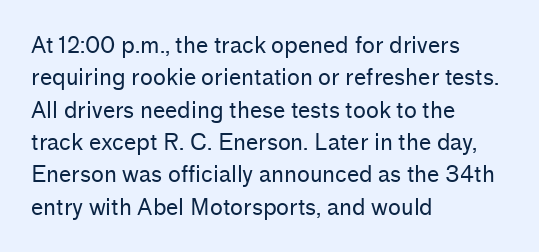
The image shows 22 px text type, upright; set left-aligned, normal line spacing (1.47x), normal letter spacing, not underlined.
